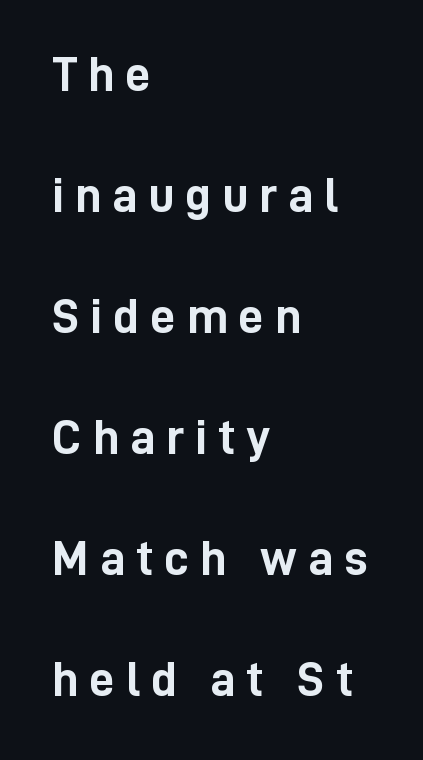
Q: Is the text bold? A: Yes.
Q: Is the text italic (slanted)? A: No, it is upright.
Q: Is the typeface a serif or a sans-serif typeface? A: Sans-serif.
Q: Is the text underlined? A: No.
Q: How is the paragraph aligned? A: Left-aligned.
Q: Is the spacing between letters normal or unusually wide? A: Unusually wide.
Q: Is the spacing between lines tight, normal or loose? A: Loose.
Q: Width (condensed, normal, or wide)? A: Condensed.
Q: Stroke contrast? A: Low.
Q: x-height? A: Medium.
Q: Monospaced? A: No.
